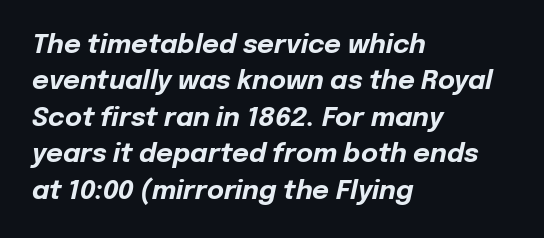
{"italic": "yes", "lean": "right", "slant_degrees": 12, "bold": "yes", "underline": "no", "align": "left", "line_spacing": "normal", "line_spacing_ratio": 1.4, "letter_spacing": "normal", "letter_spacing_em": 0.0, "glyph_px": 26}
